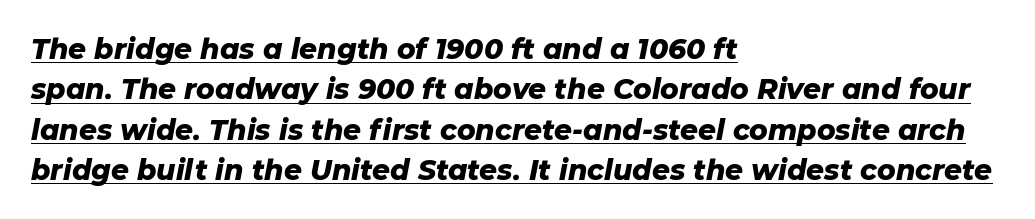
The image shows 28 px heavy type, italic (leaning right); set left-aligned, normal line spacing (1.44x), normal letter spacing, underlined; low stroke contrast and a medium x-height.
